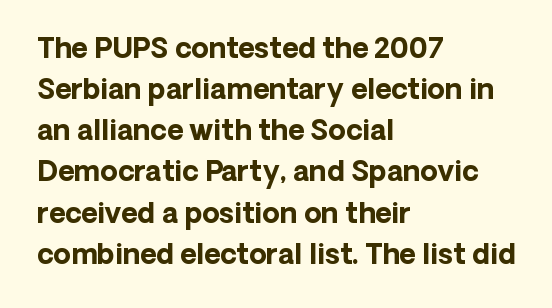
{"serif": "no", "italic": "no", "bold": "yes", "weight": "bold", "width": "normal", "stroke_contrast": "low", "x_height": "medium", "monospaced": "no", "underline": "no", "align": "left", "line_spacing": "normal", "line_spacing_ratio": 1.47, "letter_spacing": "normal", "letter_spacing_em": 0.0, "glyph_px": 28}
